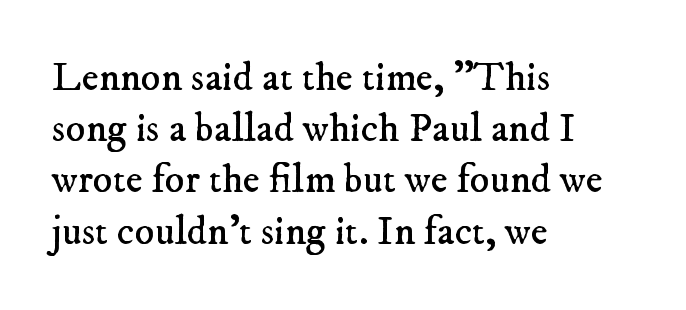
Q: Is the text bold? A: No.
Q: Is the typeface a serif or a sans-serif typeface? A: Serif.
Q: Is the text underlined? A: No.
Q: How is the paragraph aligned? A: Left-aligned.
Q: Is the spacing between letters normal or unusually wide? A: Normal.
Q: Is the spacing between lines tight, normal or loose? A: Normal.
Q: Width (condensed, normal, or wide)? A: Normal.
Q: Stroke contrast? A: Low.
Q: x-height? A: Small.
Q: Monospaced? A: No.
